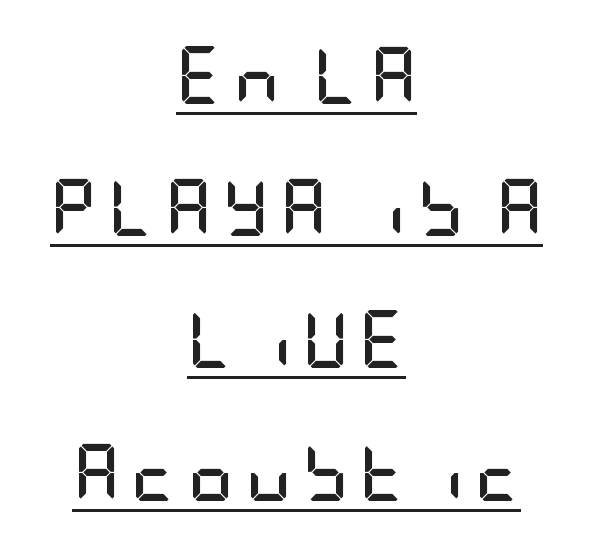
Q: Is the text bold? A: Yes.
Q: Is the text italic (slanted)? A: No, it is upright.
Q: Is the typeface a serif or a sans-serif typeface? A: Sans-serif.
Q: Is the text underlined? A: Yes.
Q: How is the paragraph aligned? A: Centered.
Q: Is the spacing between lines tight, normal or loose? A: Loose.
Q: Width (condensed, normal, or wide)? A: Condensed.
Q: Stroke contrast? A: Low.
Q: x-height? A: Large.
